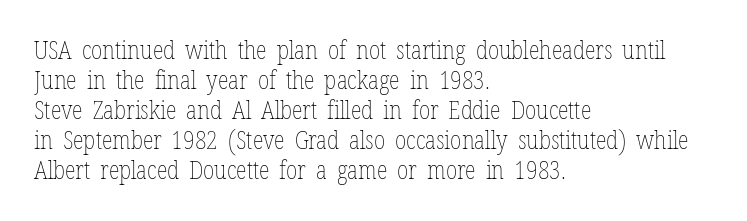
Stem width sits at or under what a default text font uses. Rendered with straight, roman letterforms. In CSS terms this would be text-align: left. Is the letter spacing exaggerated? No — it looks like the ordinary default.
